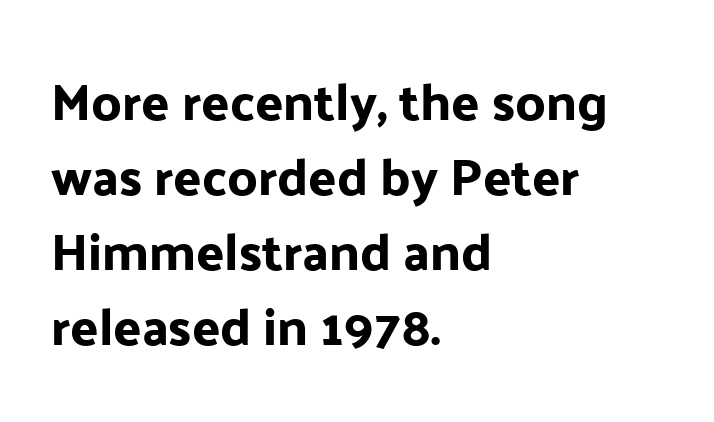
{"serif": "no", "italic": "no", "width": "normal", "stroke_contrast": "low", "x_height": "medium", "monospaced": "no", "underline": "no", "align": "left", "line_spacing": "normal", "line_spacing_ratio": 1.44, "letter_spacing": "normal", "letter_spacing_em": 0.0, "glyph_px": 52}
